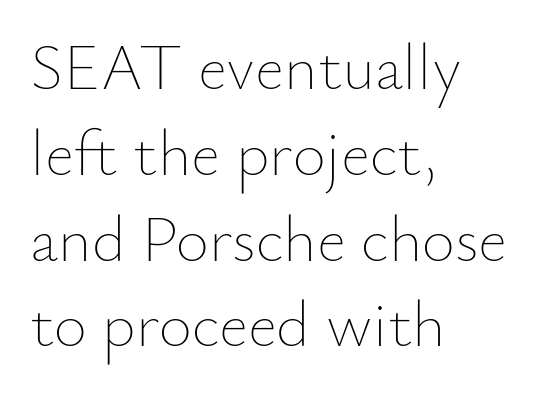
The image shows 64 px thin type, upright; set left-aligned, normal line spacing (1.34x), normal letter spacing, not underlined; low stroke contrast and a small x-height.
